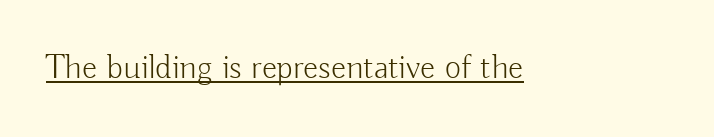
The image shows 35 px light sans-serif type, upright; set normal letter spacing, underlined; low stroke contrast and a small x-height.
